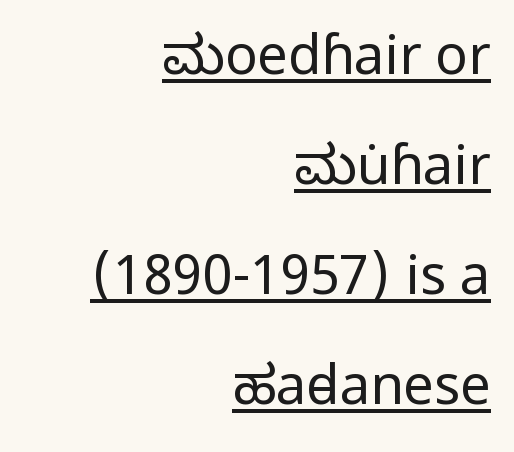
The image shows 54 px regular-weight, condensed sans-serif type, upright; set right-aligned, loose line spacing (2.04x), normal letter spacing, underlined; low stroke contrast and a large x-height.
